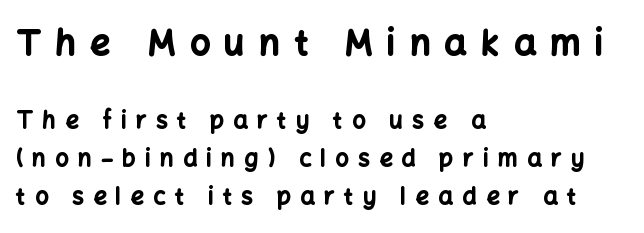
Style check: upright. Are there feet on the stems? There aren't — it's a sans. The passage shown begins with its larger block and ends with its smaller one. The typesetting leans heavy: a genuine bold. The face used here is proportionally spaced, like ordinary book or web type.
